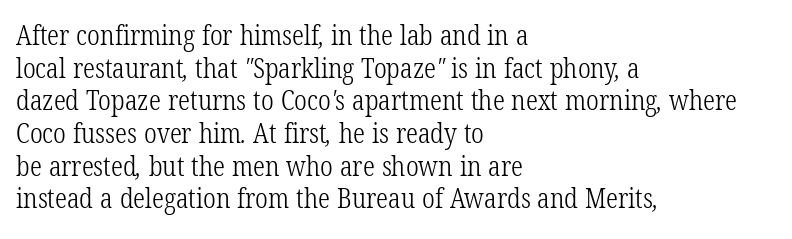
The image shows 27 px text type; set left-aligned, line spacing 1.21x, normal letter spacing, not underlined.
